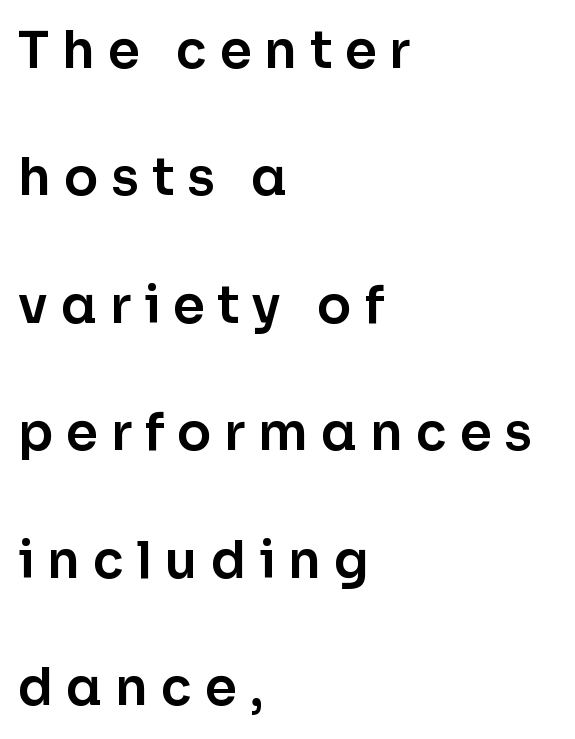
Q: Is the text italic (slanted)? A: No, it is upright.
Q: Is the typeface a serif or a sans-serif typeface? A: Sans-serif.
Q: Is the text underlined? A: No.
Q: How is the paragraph aligned? A: Left-aligned.
Q: Is the spacing between letters normal or unusually wide? A: Unusually wide.
Q: Is the spacing between lines tight, normal or loose? A: Loose.
Q: Width (condensed, normal, or wide)? A: Normal.
Q: Stroke contrast? A: Low.
Q: x-height? A: Medium.
Q: Monospaced? A: No.
